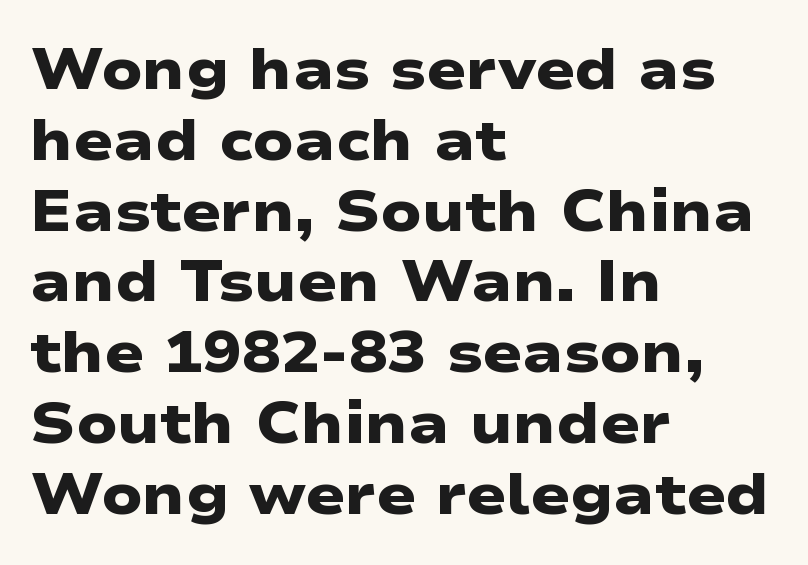
The image shows 58 px heavy, wide sans-serif type; set left-aligned, line spacing 1.22x, normal letter spacing, not underlined; low stroke contrast and a medium x-height.
